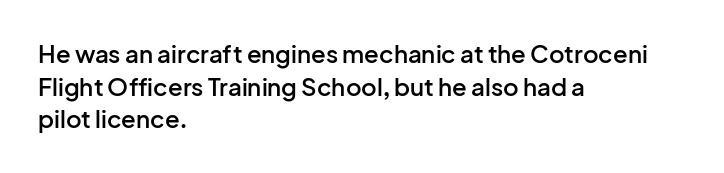
The image shows 24 px text type, upright; set left-aligned, normal line spacing (1.36x), normal letter spacing, not underlined.
